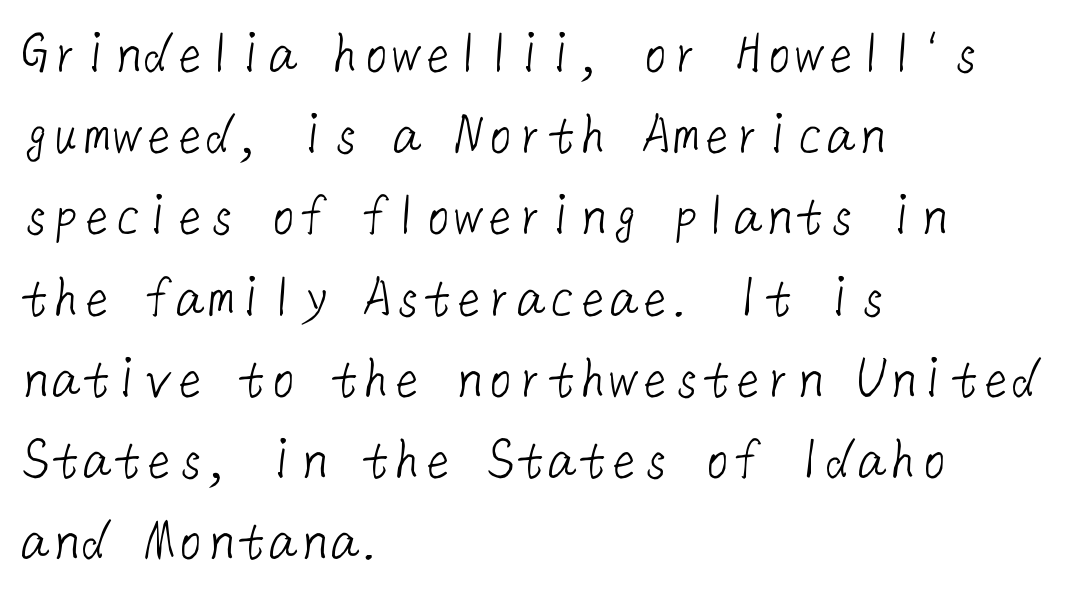
{"serif": "no", "bold": "no", "weight": "light", "width": "normal", "stroke_contrast": "low", "x_height": "medium", "underline": "no", "align": "left", "line_spacing": "normal", "line_spacing_ratio": 1.31, "letter_spacing": "normal", "letter_spacing_em": 0.0, "glyph_px": 62}
